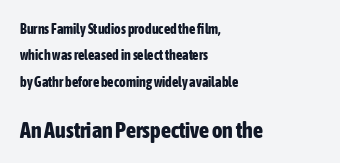
{"italic": "no", "bold": "yes", "underline": "no", "align": "left", "line_spacing_ratio": 1.89, "letter_spacing": "normal", "letter_spacing_em": 0.0, "larger_block": "second", "size_ratio": 1.57, "glyph_px": 22}
